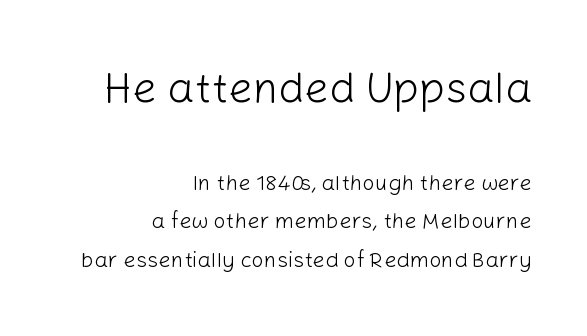
The image shows 43 px light sans-serif type, upright; set right-aligned, line spacing 1.77x, normal letter spacing, not underlined; the first (top) block is 1.95x larger; low stroke contrast and a medium x-height.
